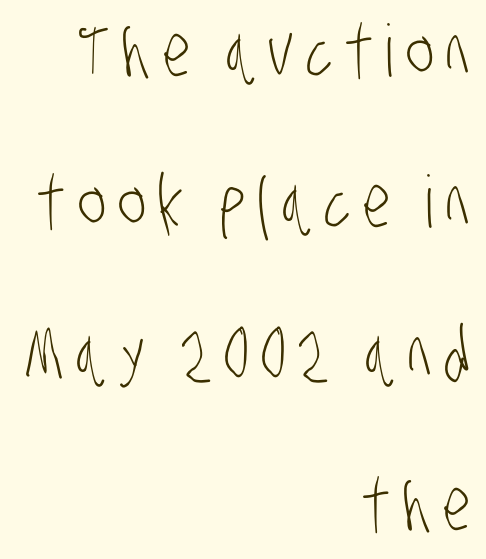
Q: Is the text bold? A: No.
Q: Is the typeface a serif or a sans-serif typeface? A: Sans-serif.
Q: Is the text underlined? A: No.
Q: How is the paragraph aligned? A: Right-aligned.
Q: Is the spacing between lines tight, normal or loose? A: Loose.
Q: Width (condensed, normal, or wide)? A: Condensed.
Q: Stroke contrast? A: Low.
Q: x-height? A: Large.
Q: Monospaced? A: No.
